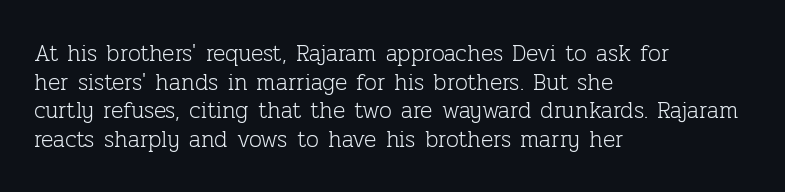
{"italic": "no", "bold": "no", "underline": "no", "align": "left", "line_spacing_ratio": 1.24, "letter_spacing": "normal", "letter_spacing_em": 0.0, "glyph_px": 23}
